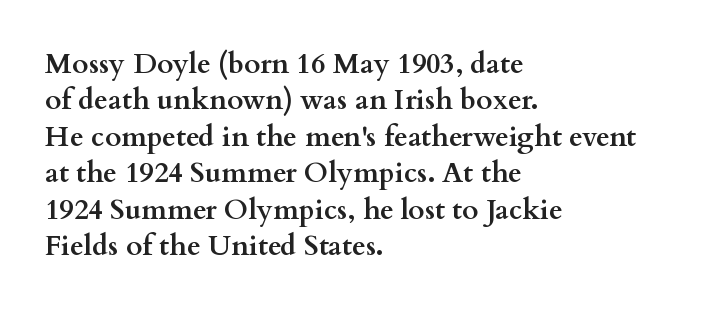
The image shows 28 px semibold, wide serif type, upright; set left-aligned, normal line spacing (1.3x), normal letter spacing, not underlined; medium stroke contrast and a small x-height.
